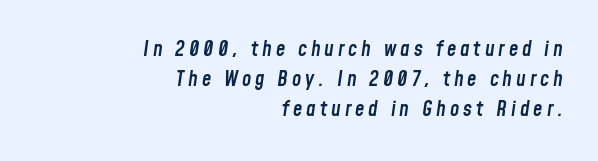
The image shows 21 px text type, italic (leaning right); set right-aligned, normal line spacing (1.44x), not underlined.
